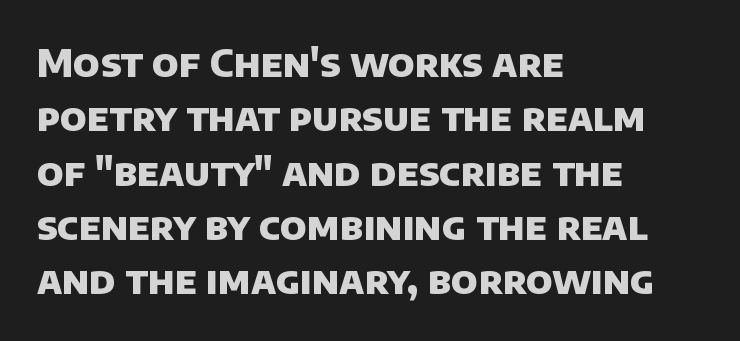
{"serif": "no", "bold": "yes", "weight": "heavy", "width": "normal", "stroke_contrast": "low", "x_height": "large", "monospaced": "no", "underline": "no", "align": "left", "line_spacing": "normal", "line_spacing_ratio": 1.43, "letter_spacing": "normal", "letter_spacing_em": 0.0, "glyph_px": 38}
